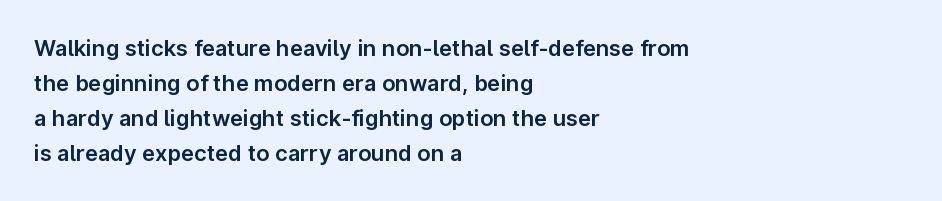
Q: Is the text italic (slanted)? A: No, it is upright.
Q: Is the text underlined? A: No.
Q: How is the paragraph aligned? A: Left-aligned.
Q: Is the spacing between letters normal or unusually wide? A: Normal.
Q: Is the spacing between lines tight, normal or loose? A: Normal.
